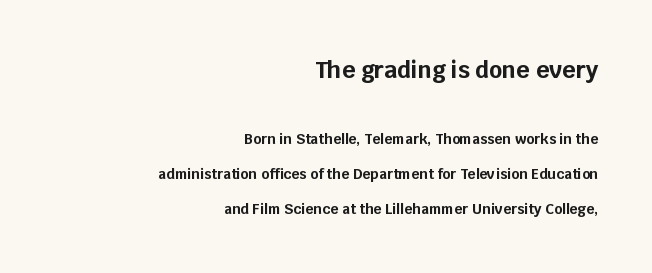
The image shows 23 px bold type, upright; set right-aligned, loose line spacing (2.48x), normal letter spacing, not underlined; the first (top) block is 1.64x larger.
